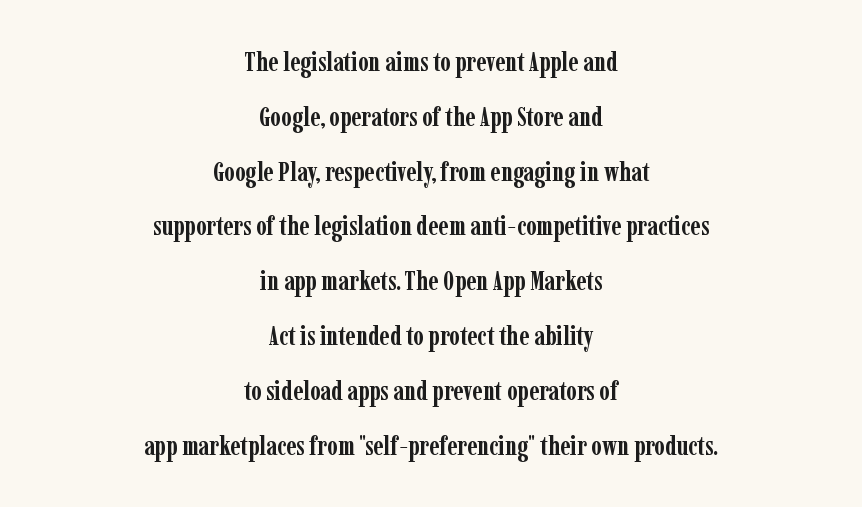
Q: Is the text bold? A: Yes.
Q: Is the text italic (slanted)? A: No, it is upright.
Q: Is the text underlined? A: No.
Q: How is the paragraph aligned? A: Centered.
Q: Is the spacing between letters normal or unusually wide? A: Normal.
Q: Is the spacing between lines tight, normal or loose? A: Loose.
